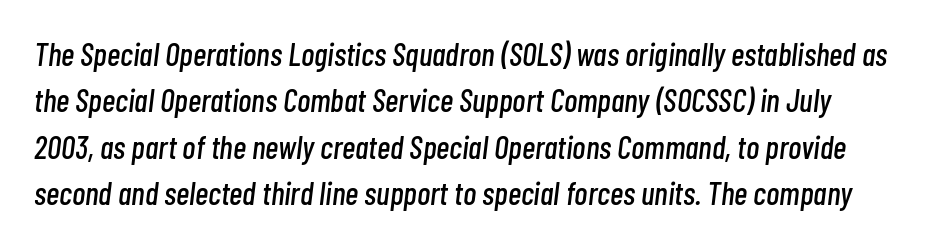
Q: Is the text italic (slanted)? A: Yes, it leans right by about 7 degrees.
Q: Is the text underlined? A: No.
Q: Is the spacing between letters normal or unusually wide? A: Normal.
Q: Is the spacing between lines tight, normal or loose? A: Normal.
Q: Width (condensed, normal, or wide)? A: Condensed.
Q: Stroke contrast? A: Low.
Q: x-height? A: Medium.
Q: Monospaced? A: No.
